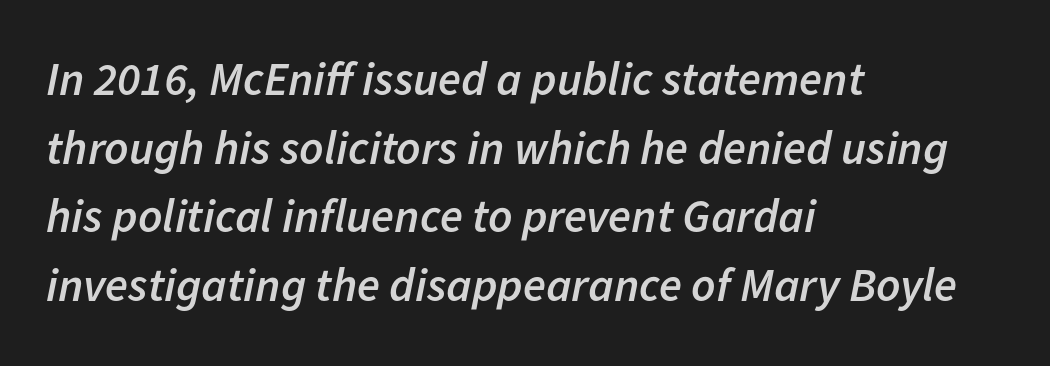
Caption: multi-line text, flush left, ragged right. The foot of each line stays bare and open. Here the designer chose a conventional face with non-uniform glyph widths. On the weight axis this lands at semibold, roughly 600. This is oblique type, the kind used for emphasis or titles. One glance says typical: line gaps are just what's usual.
